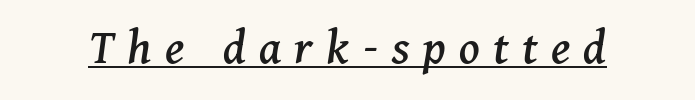
The image shows 51 px serif type, italic (leaning right); set unusually wide letter spacing (+0.26 em), underlined; medium stroke contrast and a medium x-height.
